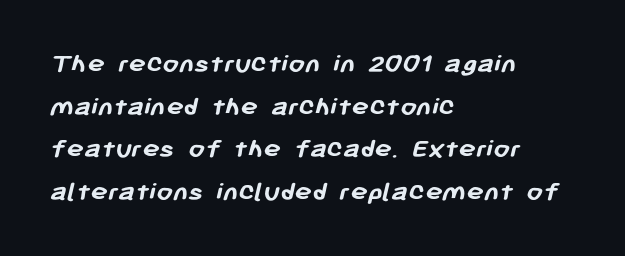
Q: Is the text bold? A: Yes.
Q: Is the typeface a serif or a sans-serif typeface? A: Sans-serif.
Q: Is the text underlined? A: No.
Q: How is the paragraph aligned? A: Left-aligned.
Q: Is the spacing between letters normal or unusually wide? A: Normal.
Q: Is the spacing between lines tight, normal or loose? A: Normal.
Q: Width (condensed, normal, or wide)? A: Normal.
Q: Stroke contrast? A: Low.
Q: x-height? A: Medium.
Q: Monospaced? A: No.
